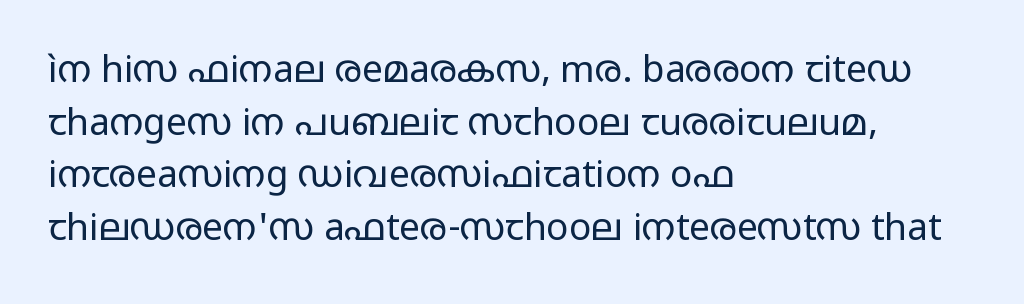
The image shows 37 px regular-weight, wide sans-serif type, upright; set left-aligned, normal line spacing (1.42x), normal letter spacing, not underlined; low stroke contrast and a medium x-height.
